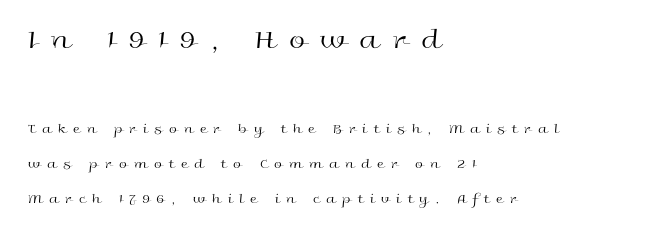
Q: Is the text bold? A: No.
Q: Is the text italic (slanted)? A: No, it is upright.
Q: Is the typeface a serif or a sans-serif typeface? A: Sans-serif.
Q: Is the text underlined? A: No.
Q: How is the paragraph aligned? A: Left-aligned.
Q: Is the spacing between letters normal or unusually wide? A: Unusually wide.
Q: Is the spacing between lines tight, normal or loose? A: Loose.
Q: Which block of text is set in a larger size, the first (top) or the second (bottom)? A: The first (top) one.
Q: Width (condensed, normal, or wide)? A: Wide.
Q: x-height? A: Medium.
Q: Monospaced? A: No.
